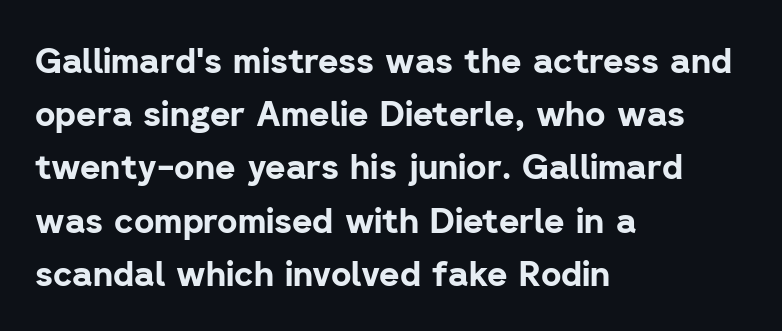
Q: Is the text bold? A: Yes.
Q: Is the text italic (slanted)? A: No, it is upright.
Q: Is the typeface a serif or a sans-serif typeface? A: Sans-serif.
Q: Is the text underlined? A: No.
Q: How is the paragraph aligned? A: Left-aligned.
Q: Is the spacing between letters normal or unusually wide? A: Normal.
Q: Is the spacing between lines tight, normal or loose? A: Normal.
Q: Width (condensed, normal, or wide)? A: Normal.
Q: Stroke contrast? A: Low.
Q: x-height? A: Medium.
Q: Monospaced? A: No.
